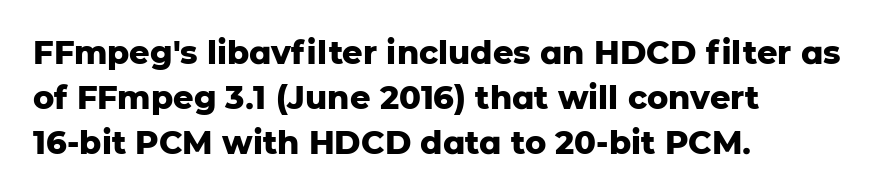
A typesetter would call this proportional, since set widths differ per character. Casual observation: everything's shoved over to the left. Students, note that the glyphs here touch the page at normal intervals. This block has exactly the height ordinary leading produces.
